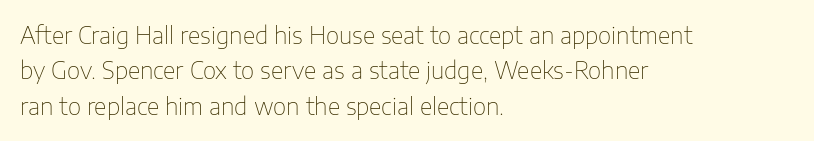
{"italic": "no", "bold": "no", "underline": "no", "align": "left", "line_spacing": "normal", "line_spacing_ratio": 1.54, "letter_spacing": "normal", "letter_spacing_em": 0.0, "glyph_px": 23}
